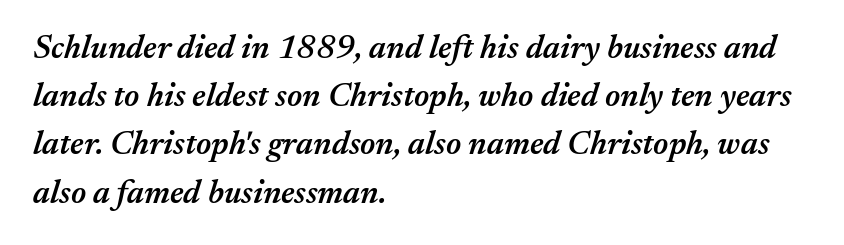
Between one letter and the next there's only the usual sliver of space. Anything drawn beneath the words? Only blank space. The rendering uses natural spacing where letterforms have individual widths. Regular leading. Look at the stroke-to-counter ratio: somewhat heavy, a semibold. Line beginnings align vertically; line endings do not.
